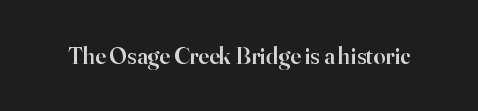
{"italic": "no", "bold": "semi", "underline": "no", "letter_spacing": "normal", "letter_spacing_em": 0.0, "glyph_px": 24}
